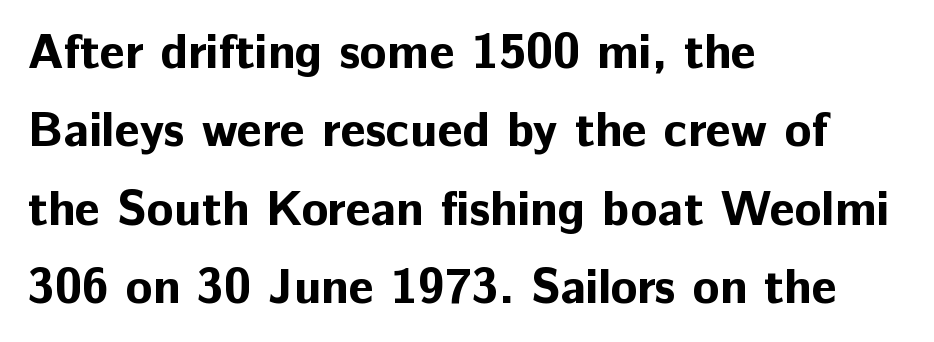
{"serif": "no", "italic": "no", "bold": "yes", "weight": "bold", "width": "normal", "stroke_contrast": "low", "x_height": "medium", "monospaced": "no", "underline": "no", "align": "left", "line_spacing": "normal", "line_spacing_ratio": 1.6, "letter_spacing": "normal", "letter_spacing_em": 0.0, "glyph_px": 49}
